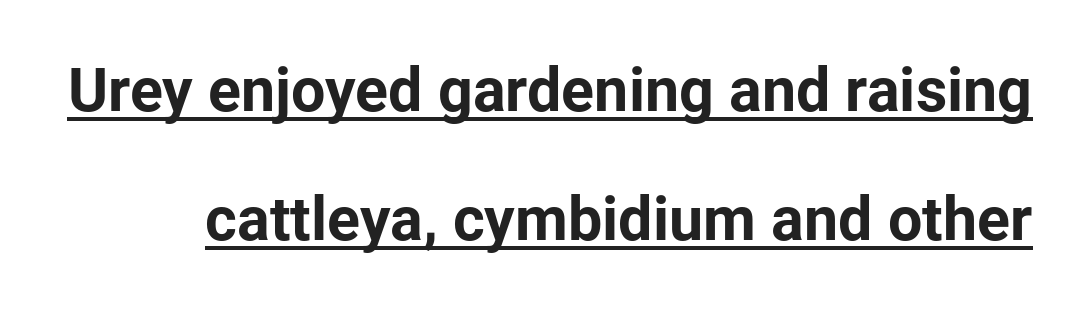
When letters stand straight like this, we call the style roman or upright. These lines keep a tight, regular rhythm from letter to letter. Every word sits above its own underline. You could fit nearly another row in the gap between these rows.
